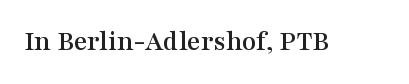
The image shows 29 px wide serif type, upright; set normal letter spacing, not underlined; medium stroke contrast and a medium x-height.
